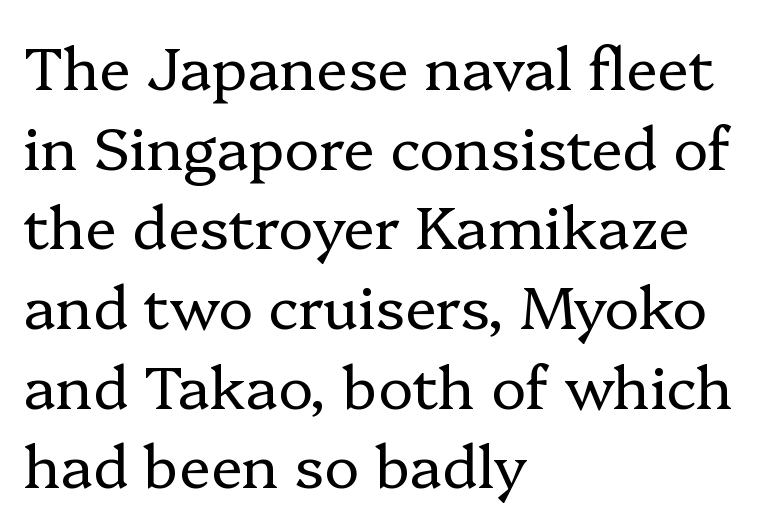
Classification — serif. The designer left line spacing at the default. Each word holds together tightly as a unit, with standard inter-letter gaps. Anything drawn beneath the words? Only blank space.
